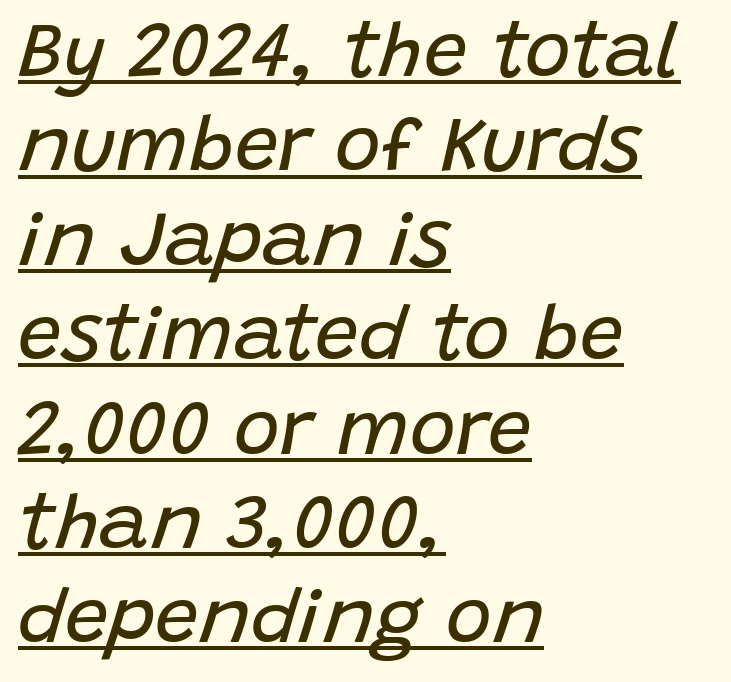
{"italic": "yes", "lean": "right", "slant_degrees": 15, "bold": "no", "weight": "regular", "width": "normal", "stroke_contrast": "low", "x_height": "large", "monospaced": "no", "underline": "yes", "align": "left", "line_spacing_ratio": 1.21, "letter_spacing": "normal", "letter_spacing_em": 0.0, "glyph_px": 78}
